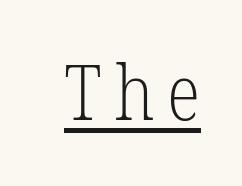
The image shows 78 px light, condensed serif type, upright; set underlined; low stroke contrast and a medium x-height.
